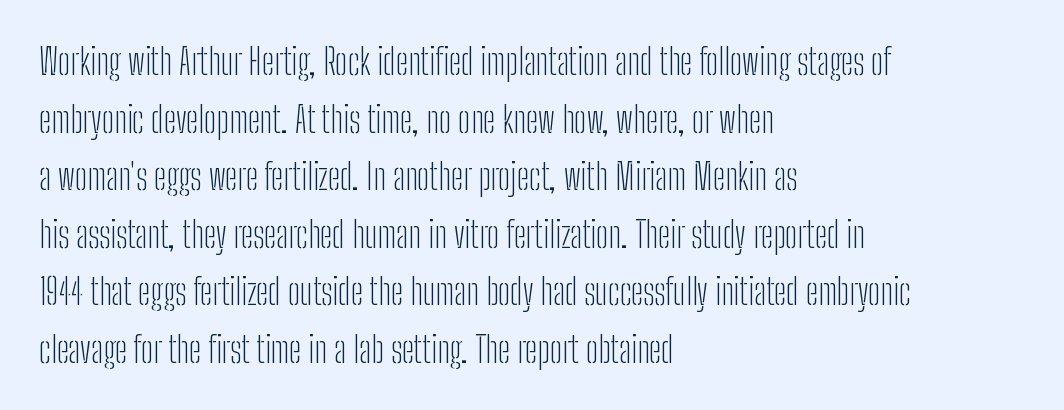
The image shows 36 px light, condensed sans-serif type, upright; set left-aligned, normal line spacing (1.6x), normal letter spacing, not underlined; low stroke contrast and a medium x-height.
